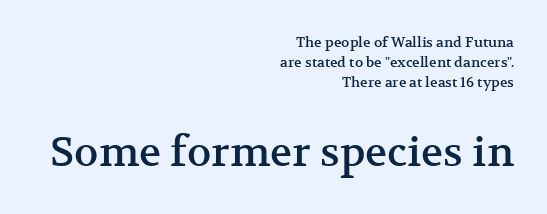
{"serif": "yes", "italic": "no", "width": "normal", "stroke_contrast": "medium", "x_height": "medium", "monospaced": "no", "underline": "no", "align": "right", "line_spacing": "normal", "line_spacing_ratio": 1.44, "letter_spacing": "normal", "letter_spacing_em": 0.0, "larger_block": "second", "size_ratio": 2.93, "glyph_px": 41}
